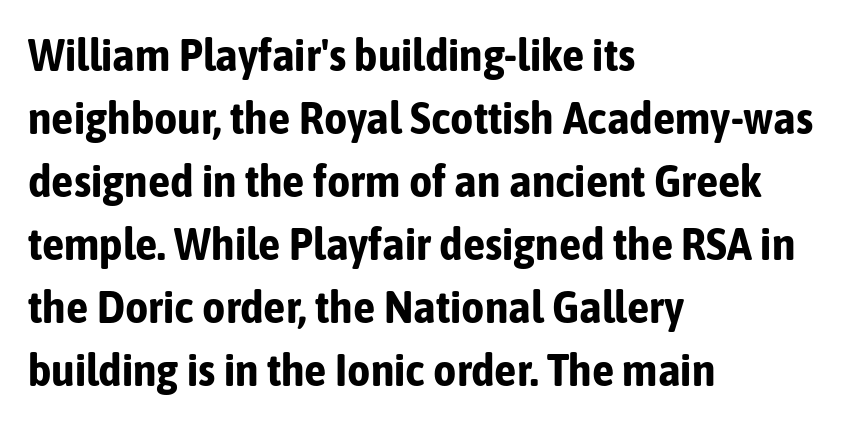
{"serif": "no", "italic": "no", "bold": "yes", "weight": "bold", "width": "condensed", "stroke_contrast": "low", "x_height": "medium", "monospaced": "no", "underline": "no", "align": "left", "line_spacing": "normal", "line_spacing_ratio": 1.4, "letter_spacing": "normal", "letter_spacing_em": 0.0, "glyph_px": 45}
